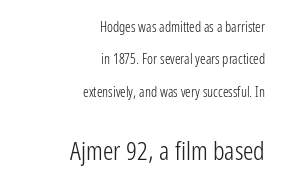
Q: Is the text bold? A: No.
Q: Is the text italic (slanted)? A: No, it is upright.
Q: Is the text underlined? A: No.
Q: How is the paragraph aligned? A: Right-aligned.
Q: Is the spacing between letters normal or unusually wide? A: Normal.
Q: Is the spacing between lines tight, normal or loose? A: Loose.
Q: Which block of text is set in a larger size, the first (top) or the second (bottom)? A: The second (bottom) one.
